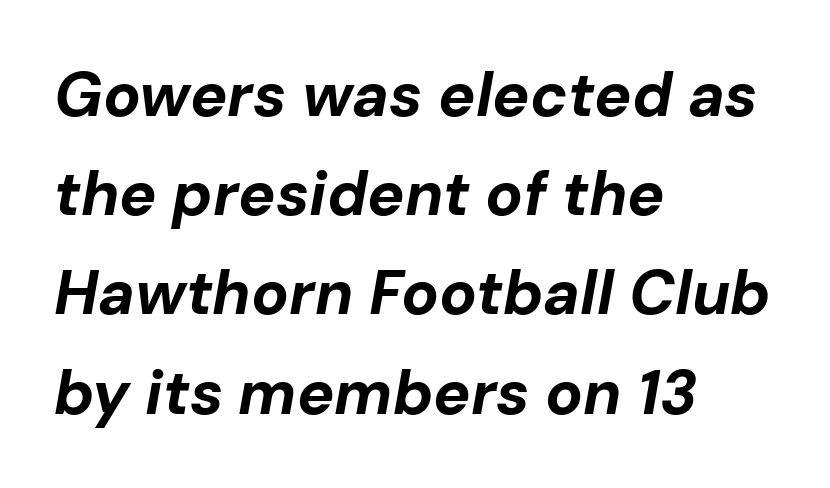
The image shows 62 px bold type, italic (leaning right); set left-aligned, normal line spacing (1.6x), normal letter spacing, not underlined; low stroke contrast and a medium x-height.
